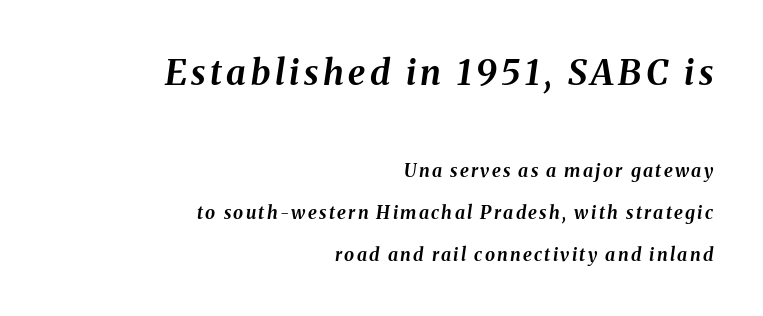
Q: Is the text bold? A: Yes.
Q: Is the text italic (slanted)? A: Yes, it leans right by about 8 degrees.
Q: Is the text underlined? A: No.
Q: How is the paragraph aligned? A: Right-aligned.
Q: Is the spacing between lines tight, normal or loose? A: Loose.
Q: Which block of text is set in a larger size, the first (top) or the second (bottom)? A: The first (top) one.
Q: Width (condensed, normal, or wide)? A: Normal.
Q: Stroke contrast? A: Medium.
Q: x-height? A: Medium.
Q: Monospaced? A: No.
